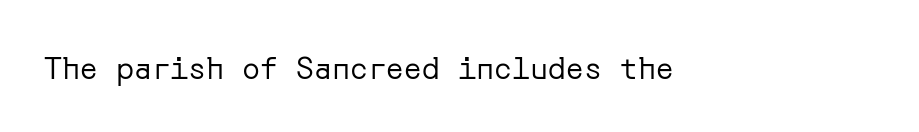
{"serif": "no", "italic": "no", "bold": "no", "weight": "regular", "width": "normal", "stroke_contrast": "low", "x_height": "medium", "underline": "no", "letter_spacing": "normal", "letter_spacing_em": 0.0, "glyph_px": 30}
